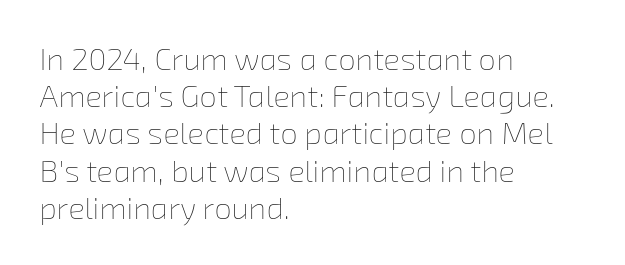
{"bold": "no", "weight": "thin", "width": "normal", "stroke_contrast": "low", "x_height": "medium", "monospaced": "no", "underline": "no", "align": "left", "line_spacing_ratio": 1.2, "letter_spacing": "normal", "letter_spacing_em": 0.0, "glyph_px": 31}
